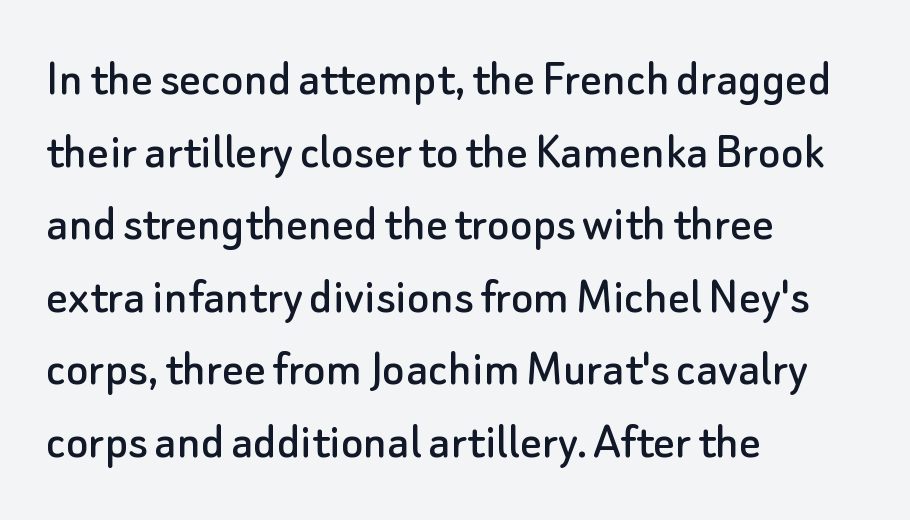
The image shows 53 px sans-serif type, upright; set left-aligned, normal line spacing (1.37x), normal letter spacing, not underlined; low stroke contrast and a small x-height.
